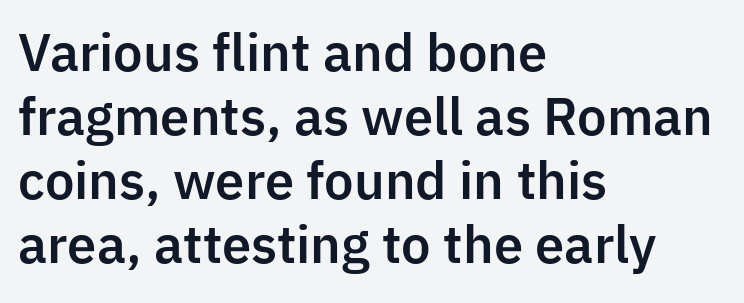
Q: Is the text italic (slanted)? A: No, it is upright.
Q: Is the typeface a serif or a sans-serif typeface? A: Sans-serif.
Q: Is the text underlined? A: No.
Q: How is the paragraph aligned? A: Left-aligned.
Q: Is the spacing between letters normal or unusually wide? A: Normal.
Q: Is the spacing between lines tight, normal or loose? A: Normal.
Q: Width (condensed, normal, or wide)? A: Normal.
Q: Stroke contrast? A: Low.
Q: x-height? A: Medium.
Q: Monospaced? A: No.
